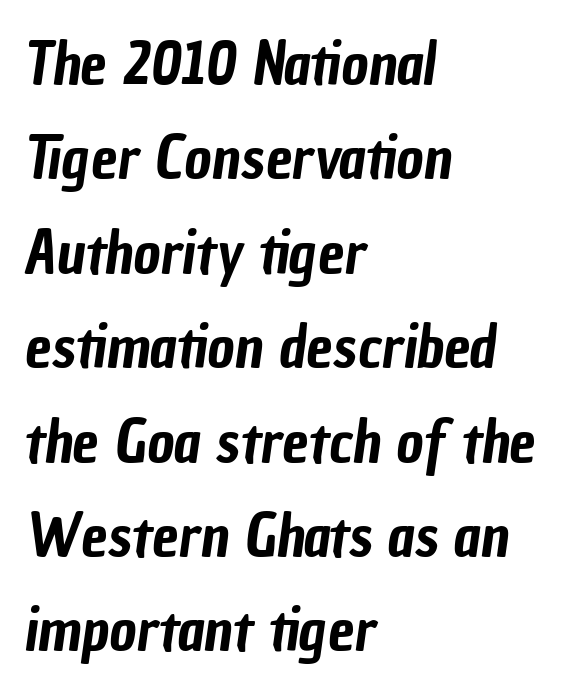
{"serif": "no", "width": "condensed", "stroke_contrast": "low", "x_height": "medium", "monospaced": "no", "underline": "no", "align": "left", "line_spacing": "normal", "line_spacing_ratio": 1.6, "letter_spacing": "normal", "letter_spacing_em": 0.0, "glyph_px": 59}
